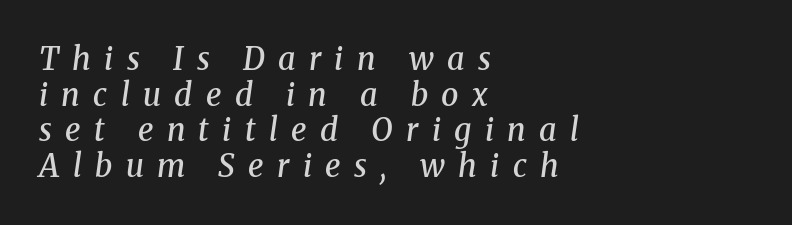
{"serif": "yes", "italic": "yes", "lean": "right", "slant_degrees": 8, "bold": "semi", "weight": "semibold", "width": "normal", "stroke_contrast": "medium", "x_height": "medium", "monospaced": "no", "underline": "no", "align": "left", "line_spacing": "tight", "line_spacing_ratio": 1.15, "letter_spacing": "wide", "letter_spacing_em": 0.43, "glyph_px": 31}
